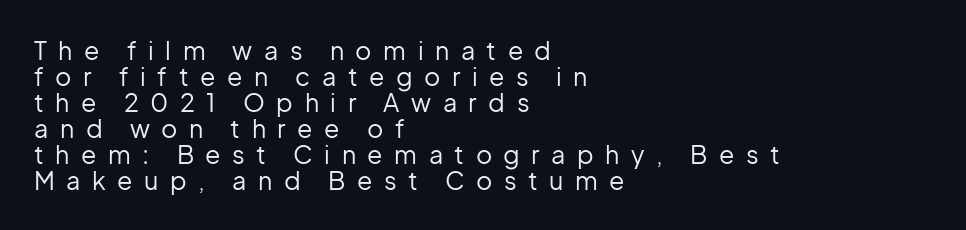
Q: Is the text bold? A: No.
Q: Is the text italic (slanted)? A: No, it is upright.
Q: Is the text underlined? A: No.
Q: How is the paragraph aligned? A: Left-aligned.
Q: Is the spacing between letters normal or unusually wide? A: Unusually wide.
Q: Is the spacing between lines tight, normal or loose? A: Tight.
